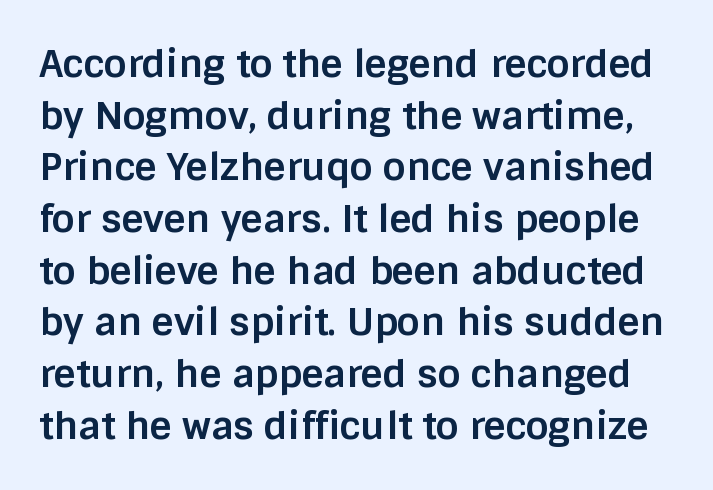
The image shows 38 px bold sans-serif type, upright; set normal line spacing (1.36x), normal letter spacing, not underlined; low stroke contrast and a large x-height.
